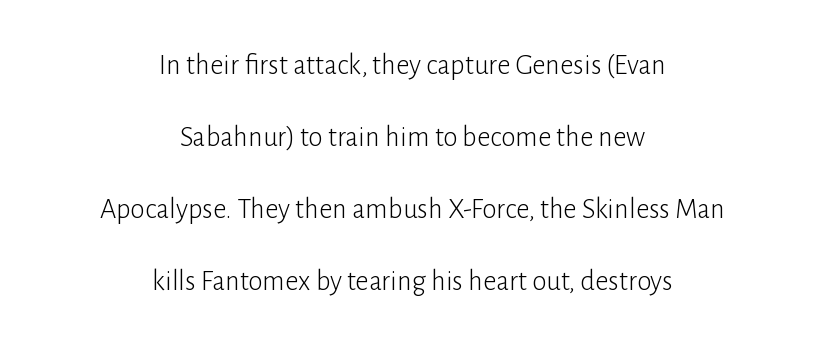
Quick note: interline space is abundant. The type is set solid horizontally, with unmodified tracking. Check the space under the baseline: it is left empty. The typography opts for an upright posture over an oblique one. You could not count columns in this text — the font is proportionally spaced. Heft: none added — not bold.
